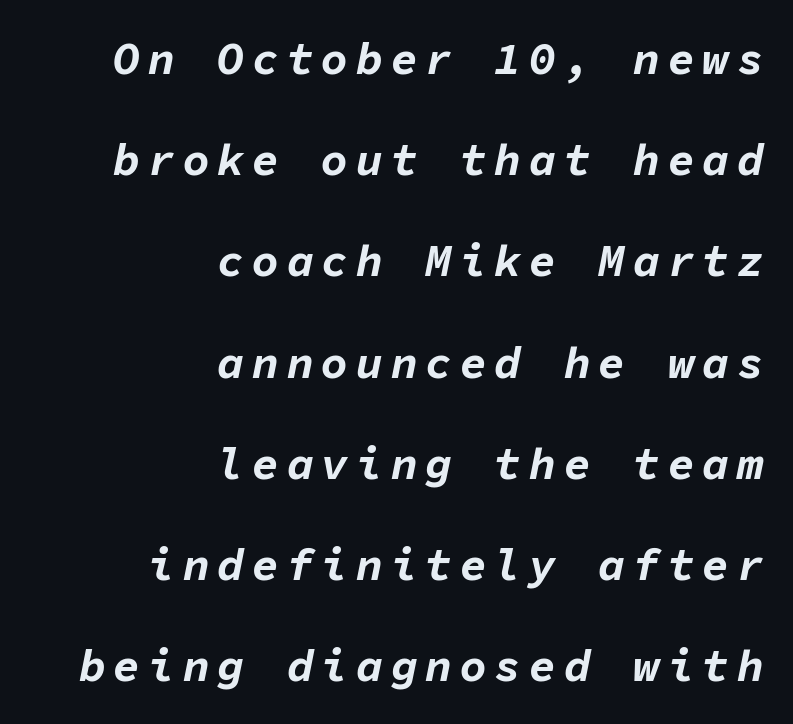
Q: Is the text bold? A: Yes.
Q: Is the text italic (slanted)? A: Yes, it leans right by about 11 degrees.
Q: Is the text underlined? A: No.
Q: How is the paragraph aligned? A: Right-aligned.
Q: Is the spacing between lines tight, normal or loose? A: Loose.
Q: Width (condensed, normal, or wide)? A: Normal.
Q: Stroke contrast? A: Low.
Q: x-height? A: Medium.
Q: Monospaced? A: Yes.
